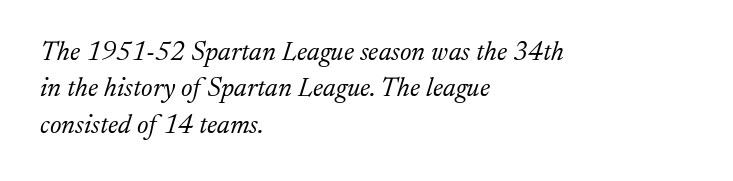
{"italic": "yes", "lean": "right", "slant_degrees": 17, "bold": "no", "underline": "no", "align": "left", "line_spacing": "normal", "line_spacing_ratio": 1.35, "letter_spacing": "normal", "letter_spacing_em": 0.0, "glyph_px": 27}
